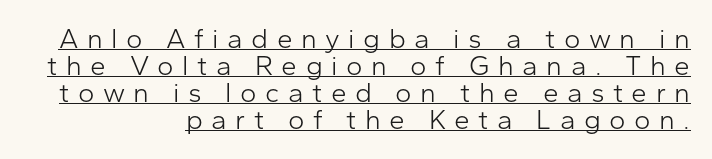
Q: Is the text bold? A: No.
Q: Is the text italic (slanted)? A: No, it is upright.
Q: Is the typeface a serif or a sans-serif typeface? A: Sans-serif.
Q: Is the text underlined? A: Yes.
Q: How is the paragraph aligned? A: Right-aligned.
Q: Is the spacing between letters normal or unusually wide? A: Unusually wide.
Q: Is the spacing between lines tight, normal or loose? A: Tight.
Q: Width (condensed, normal, or wide)? A: Normal.
Q: Stroke contrast? A: Low.
Q: x-height? A: Medium.
Q: Monospaced? A: No.
